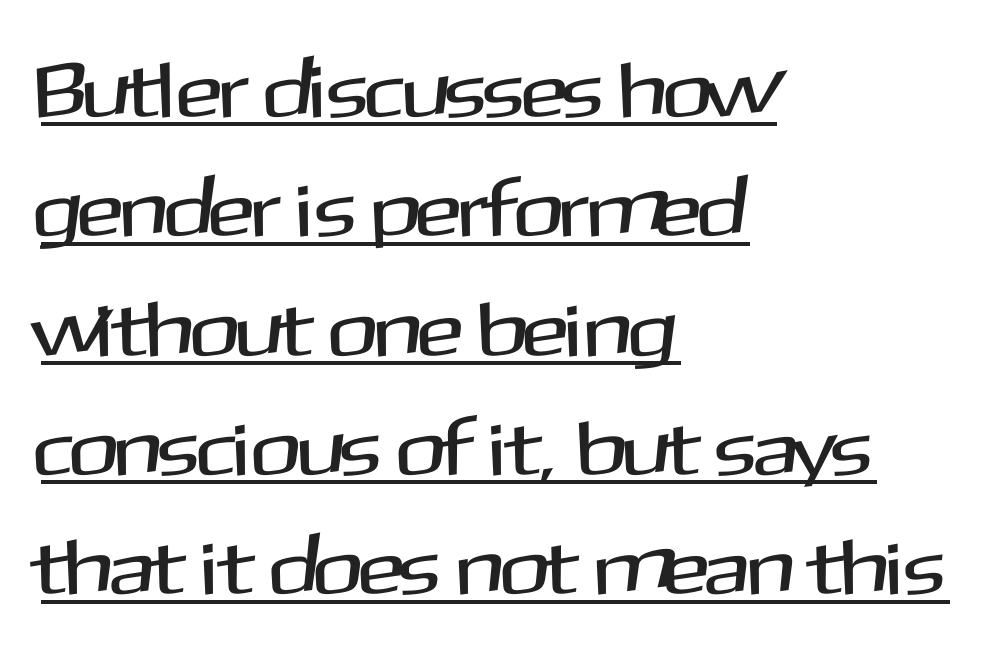
Q: Is the text italic (slanted)? A: No, it is upright.
Q: Is the typeface a serif or a sans-serif typeface? A: Sans-serif.
Q: Is the text underlined? A: Yes.
Q: How is the paragraph aligned? A: Left-aligned.
Q: Is the spacing between letters normal or unusually wide? A: Normal.
Q: Is the spacing between lines tight, normal or loose? A: Normal.
Q: Width (condensed, normal, or wide)? A: Normal.
Q: Stroke contrast? A: Medium.
Q: x-height? A: Medium.
Q: Monospaced? A: No.
